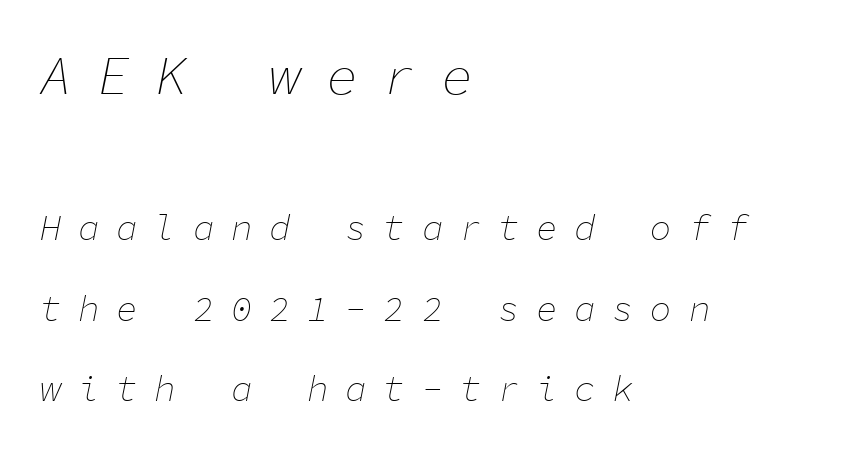
Visually the block forms a straight wall on the left and a jagged coastline on the right. The passage shown is not bold in any degree. Of the two passages, the one on top uses the larger point size. In terms of letterspacing, this is a distinctly airy, spread setting. Clear beneath every line of the passage. Fixed-width glyphs throughout — classic coding-font behaviour.
